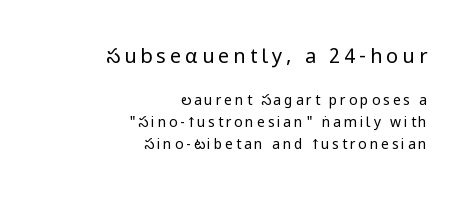
The image shows 20 px text type, upright; set right-aligned, normal line spacing (1.59x), unusually wide letter spacing (+0.2 em), not underlined; the first (top) block is 1.43x larger.
